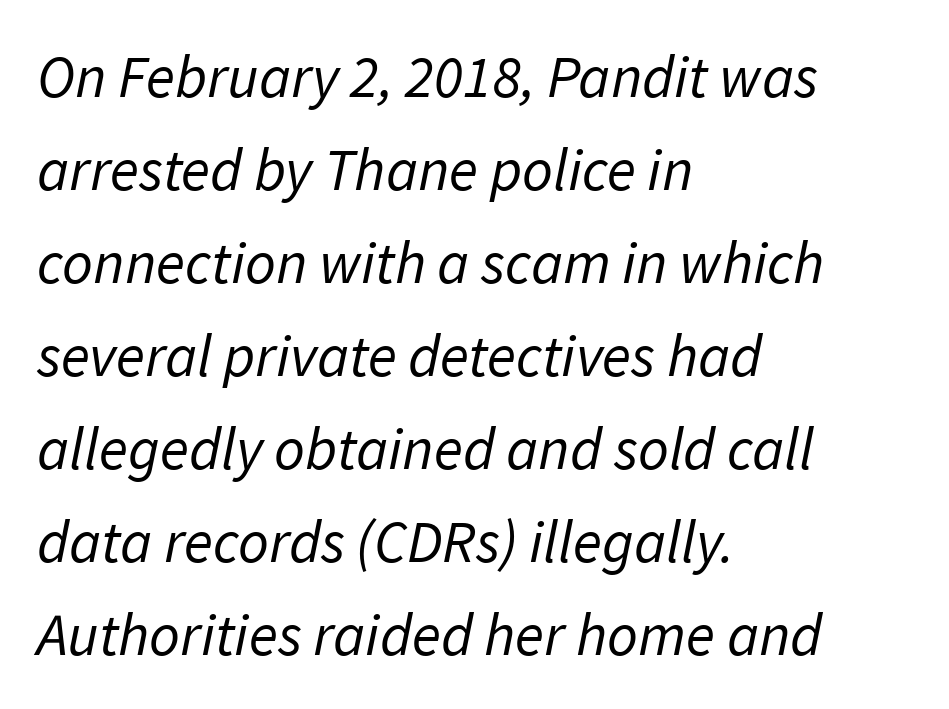
{"serif": "no", "bold": "no", "weight": "regular", "width": "normal", "stroke_contrast": "low", "x_height": "medium", "monospaced": "no", "underline": "no", "align": "left", "line_spacing": "normal", "line_spacing_ratio": 1.55, "letter_spacing": "normal", "letter_spacing_em": 0.0, "glyph_px": 60}
